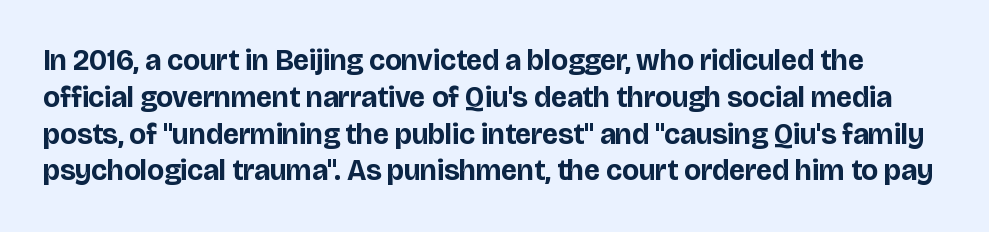
Q: Is the text bold? A: Yes.
Q: Is the text italic (slanted)? A: No, it is upright.
Q: Is the typeface a serif or a sans-serif typeface? A: Sans-serif.
Q: Is the text underlined? A: No.
Q: Is the spacing between letters normal or unusually wide? A: Normal.
Q: Is the spacing between lines tight, normal or loose? A: Normal.
Q: Width (condensed, normal, or wide)? A: Normal.
Q: Stroke contrast? A: Low.
Q: x-height? A: Large.
Q: Monospaced? A: No.
